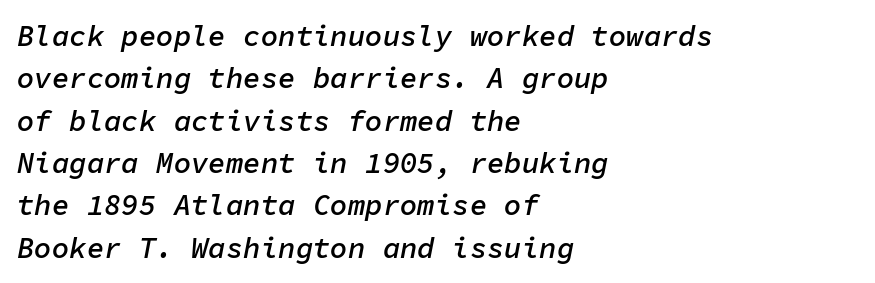
The image shows 29 px semibold type, italic (leaning right), monospaced; set left-aligned, normal line spacing (1.46x), normal letter spacing, not underlined; low stroke contrast and a medium x-height.
